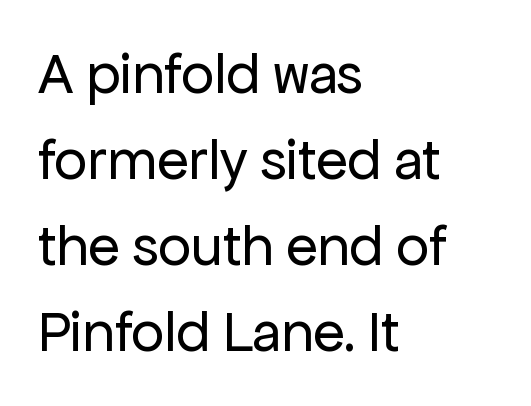
The setting favours the left margin, as ordinary paragraphs usually do. The typeface has the unassuming heft of standard copy or less. Varying glyph widths throughout — classic text-font behaviour. The tracking reads as untouched default to a designer's eye. Is there any slant? The stems are plumb.
